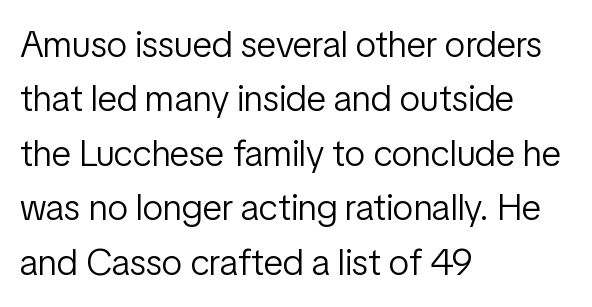
Q: Is the text bold? A: No.
Q: Is the text italic (slanted)? A: No, it is upright.
Q: Is the typeface a serif or a sans-serif typeface? A: Sans-serif.
Q: Is the text underlined? A: No.
Q: How is the paragraph aligned? A: Left-aligned.
Q: Is the spacing between letters normal or unusually wide? A: Normal.
Q: Is the spacing between lines tight, normal or loose? A: Normal.
Q: Width (condensed, normal, or wide)? A: Condensed.
Q: Stroke contrast? A: Low.
Q: x-height? A: Medium.
Q: Monospaced? A: No.
